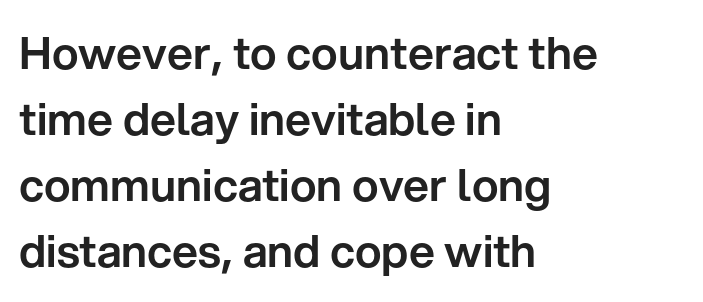
The image shows 45 px sans-serif type, upright; set left-aligned, normal line spacing (1.47x), normal letter spacing, not underlined; low stroke contrast and a medium x-height.
